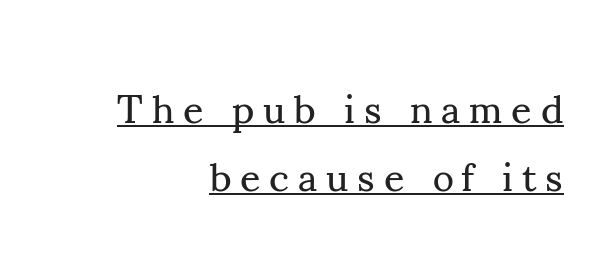
The image shows 40 px regular-weight serif type, upright; set right-aligned, normal line spacing (1.7x), unusually wide letter spacing (+0.22 em), underlined; medium stroke contrast and a small x-height.
